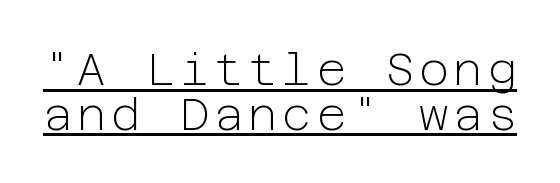
This block would grow much taller if given ordinary leading; it's compressed now. Summary of weight: not heavy and not bold. Regarding serifs, this sample does without them. This is the regular roman posture of the typeface. Underlined type.
